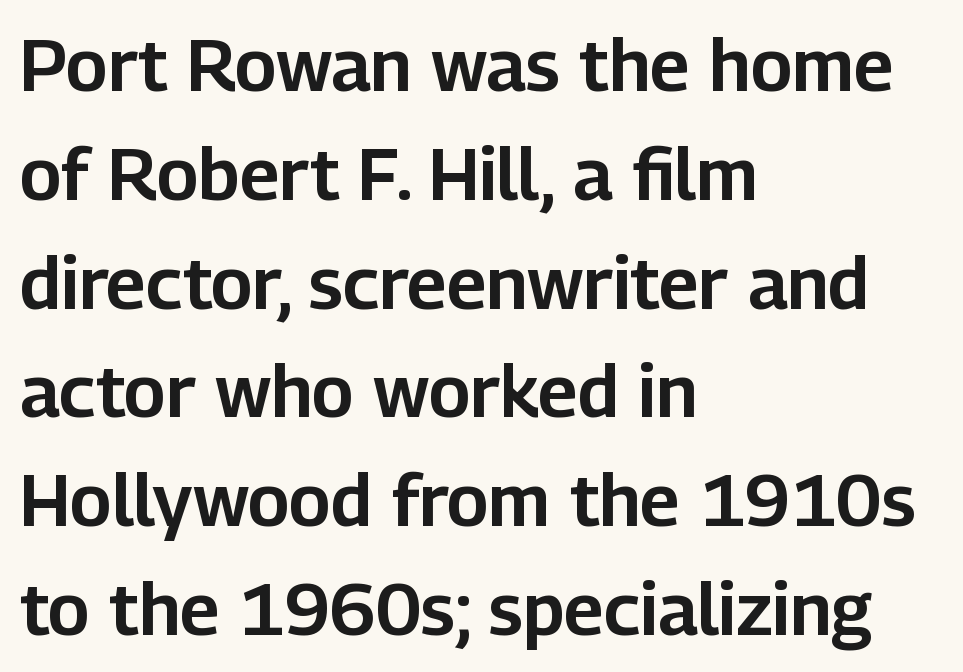
Q: Is the text italic (slanted)? A: No, it is upright.
Q: Is the typeface a serif or a sans-serif typeface? A: Sans-serif.
Q: Is the text underlined? A: No.
Q: How is the paragraph aligned? A: Left-aligned.
Q: Is the spacing between letters normal or unusually wide? A: Normal.
Q: Is the spacing between lines tight, normal or loose? A: Normal.
Q: Width (condensed, normal, or wide)? A: Normal.
Q: Stroke contrast? A: Low.
Q: x-height? A: Medium.
Q: Monospaced? A: No.
